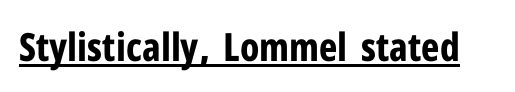
The image shows 39 px bold, condensed sans-serif type, upright; set normal letter spacing, underlined; low stroke contrast and a medium x-height.
